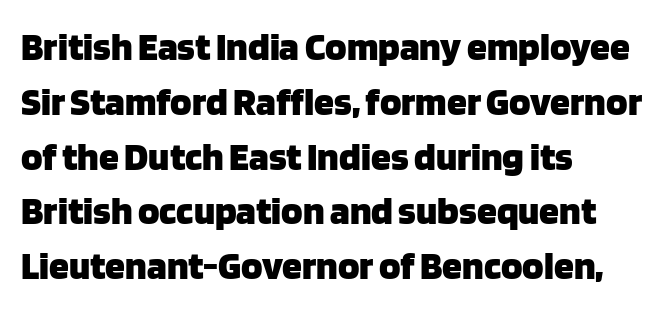
{"serif": "no", "italic": "no", "bold": "yes", "weight": "heavy", "width": "normal", "stroke_contrast": "low", "x_height": "large", "monospaced": "no", "underline": "no", "align": "left", "line_spacing": "normal", "line_spacing_ratio": 1.37, "letter_spacing": "normal", "letter_spacing_em": 0.0, "glyph_px": 40}
